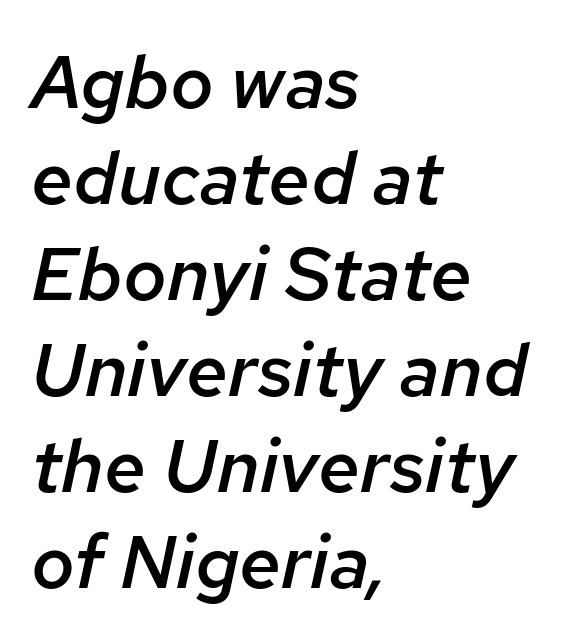
Q: Is the text bold? A: Semi-bold.
Q: Is the text italic (slanted)? A: Yes, it leans right by about 12 degrees.
Q: Is the text underlined? A: No.
Q: How is the paragraph aligned? A: Left-aligned.
Q: Is the spacing between letters normal or unusually wide? A: Normal.
Q: Is the spacing between lines tight, normal or loose? A: Normal.
Q: Width (condensed, normal, or wide)? A: Normal.
Q: Stroke contrast? A: Low.
Q: x-height? A: Medium.
Q: Monospaced? A: No.
